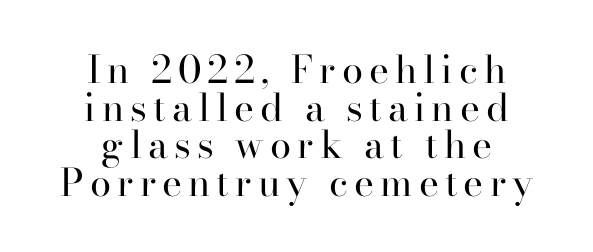
Is there any slant? The stems are plumb. One glance says dense: line gaps are narrower than usual. Type style note: has serifs. The face used here is proportionally spaced, like ordinary book or web type. Stems and bowls with no extra thickness — not bold.
